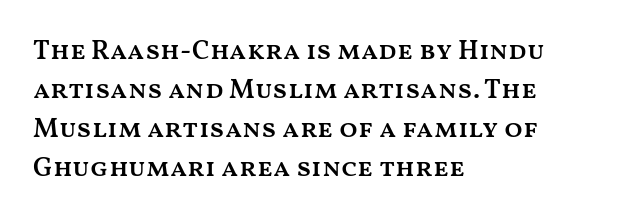
Spacing between characters is what you'd get straight out of the box. The space directly below the letters is spotless. The lines are quadded left. This sample uses an upright cut, with every glyph sitting square on the baseline. Look at the stroke-to-counter ratio: somewhat heavy, a semibold.
